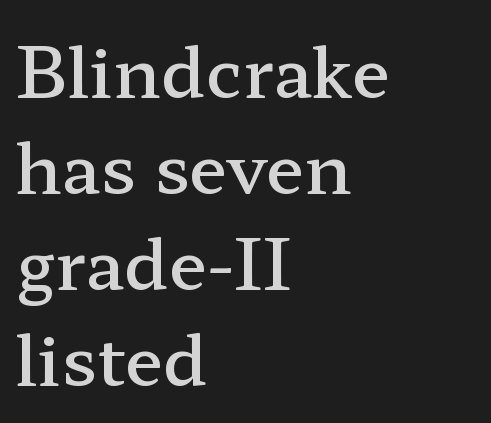
Q: Is the text bold? A: Semi-bold.
Q: Is the text italic (slanted)? A: No, it is upright.
Q: Is the typeface a serif or a sans-serif typeface? A: Serif.
Q: Is the text underlined? A: No.
Q: How is the paragraph aligned? A: Left-aligned.
Q: Is the spacing between letters normal or unusually wide? A: Normal.
Q: Is the spacing between lines tight, normal or loose? A: Normal.
Q: Width (condensed, normal, or wide)? A: Wide.
Q: Stroke contrast? A: Low.
Q: x-height? A: Medium.
Q: Monospaced? A: No.
